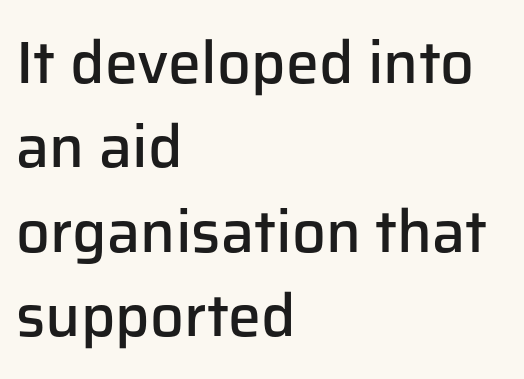
The image shows 59 px semibold sans-serif type, upright; set left-aligned, normal line spacing (1.43x), normal letter spacing, not underlined; low stroke contrast and a medium x-height.
